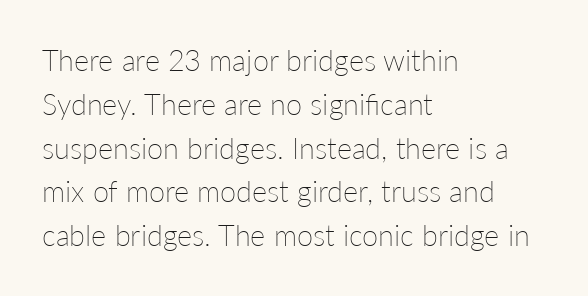
The image shows 29 px thin type, upright; set left-aligned, normal line spacing (1.51x), normal letter spacing, not underlined; low stroke contrast and a medium x-height.
